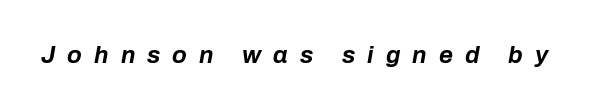
{"italic": "yes", "lean": "right", "slant_degrees": 10, "bold": "yes", "underline": "no", "letter_spacing": "wide", "letter_spacing_em": 0.5, "glyph_px": 24}
